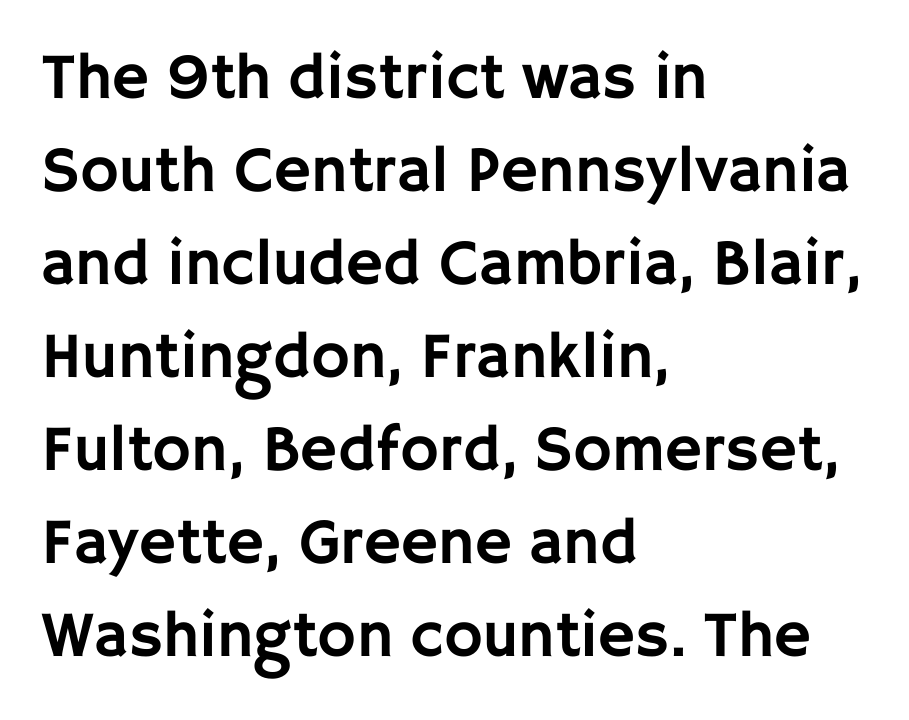
The image shows 65 px sans-serif type, upright; set left-aligned, normal line spacing (1.43x), normal letter spacing, not underlined; low stroke contrast and a large x-height.
